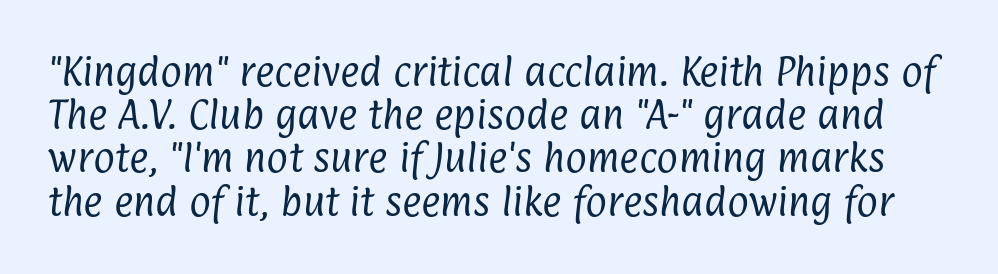
The face used here is rendered with its standard letterfit. Weight class: somewhere from thin through regular. The designer left line spacing at the default. The passage shown is typed in a proportional face where columns would drift. Any mark beneath the type? The region is blank. Observe the absence of serifs on each vertical stroke in this sample.
